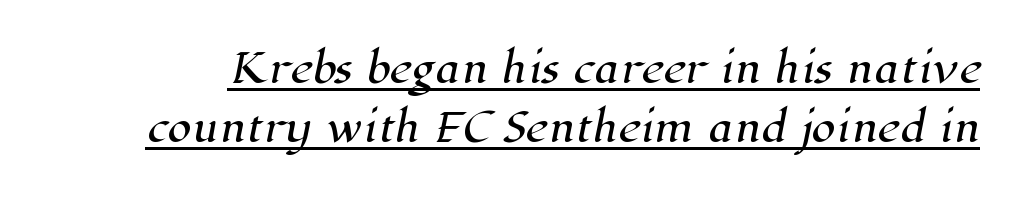
Q: Is the typeface a serif or a sans-serif typeface? A: Serif.
Q: Is the text underlined? A: Yes.
Q: Is the spacing between letters normal or unusually wide? A: Normal.
Q: Is the spacing between lines tight, normal or loose? A: Normal.
Q: Width (condensed, normal, or wide)? A: Normal.
Q: Stroke contrast? A: High.
Q: x-height? A: Medium.
Q: Monospaced? A: No.
